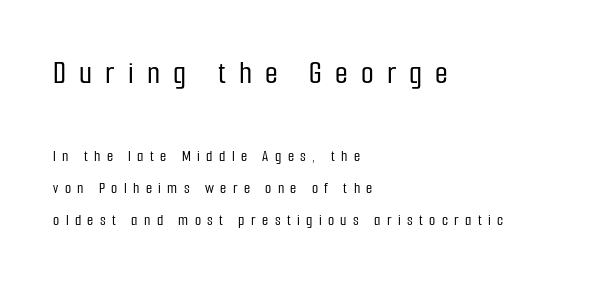
The image shows 33 px condensed sans-serif type, upright; set left-aligned, loose line spacing (2.01x), unusually wide letter spacing (+0.4 em), not underlined; the first (top) block is 2.06x larger; low stroke contrast and a medium x-height.
